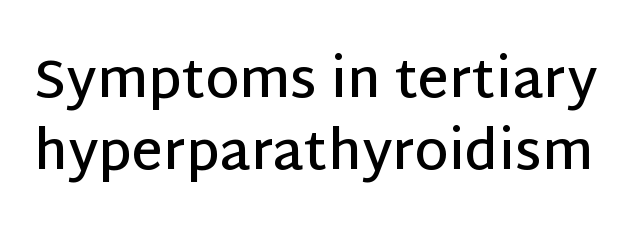
{"serif": "no", "italic": "no", "bold": "semi", "weight": "semibold", "width": "normal", "stroke_contrast": "low", "x_height": "large", "monospaced": "no", "underline": "no", "line_spacing": "normal", "line_spacing_ratio": 1.34, "letter_spacing": "normal", "letter_spacing_em": 0.0, "glyph_px": 54}
